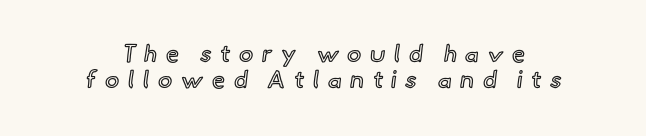
{"underline": "no", "align": "center", "line_spacing": "tight", "line_spacing_ratio": 1.1, "letter_spacing": "wide", "letter_spacing_em": 0.35, "glyph_px": 24}
